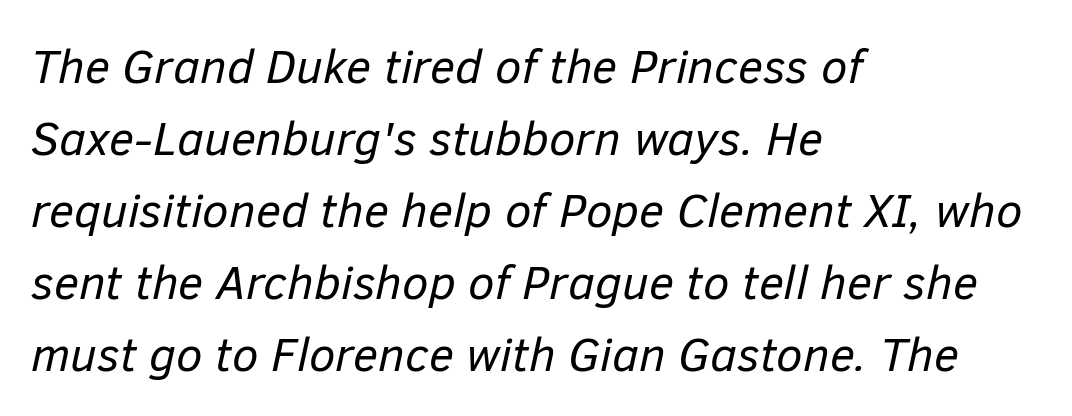
The image shows 48 px regular-weight type, italic (leaning right); set left-aligned, normal line spacing (1.5x), normal letter spacing, not underlined; low stroke contrast and a medium x-height.
